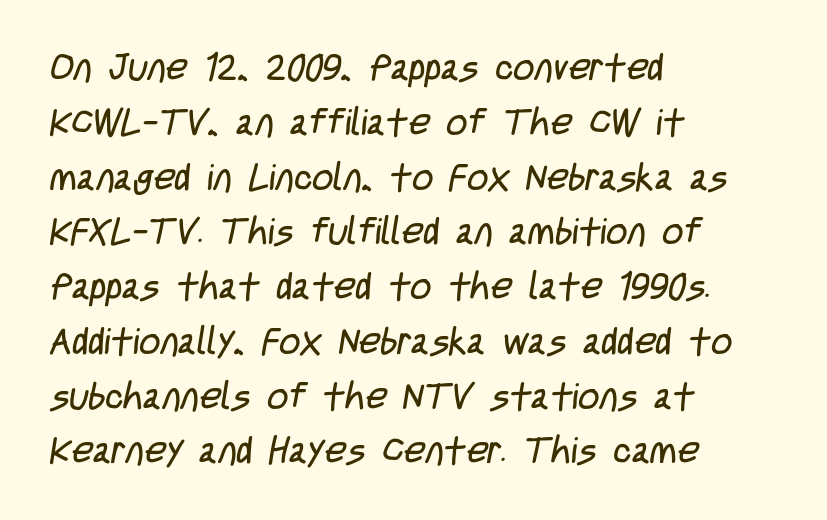
Q: Is the text bold? A: No.
Q: Is the typeface a serif or a sans-serif typeface? A: Sans-serif.
Q: Is the text underlined? A: No.
Q: How is the paragraph aligned? A: Left-aligned.
Q: Is the spacing between letters normal or unusually wide? A: Normal.
Q: Is the spacing between lines tight, normal or loose? A: Normal.
Q: Width (condensed, normal, or wide)? A: Condensed.
Q: Stroke contrast? A: Low.
Q: x-height? A: Large.
Q: Monospaced? A: No.
